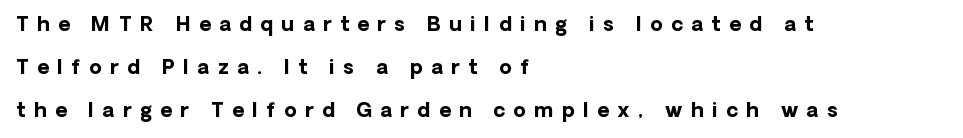
Thick stems and heavy bowls — unmistakably bold. A typesetter would mark this as roman, not italic. Plain, unruled lines of type. Compared with typical body copy, the letter spacing here is much looser.
